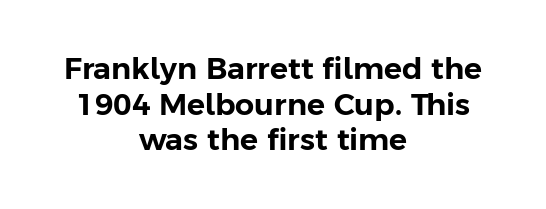
The image shows 30 px sans-serif type, upright; set centered, line spacing 1.19x, normal letter spacing, not underlined; low stroke contrast and a medium x-height.
